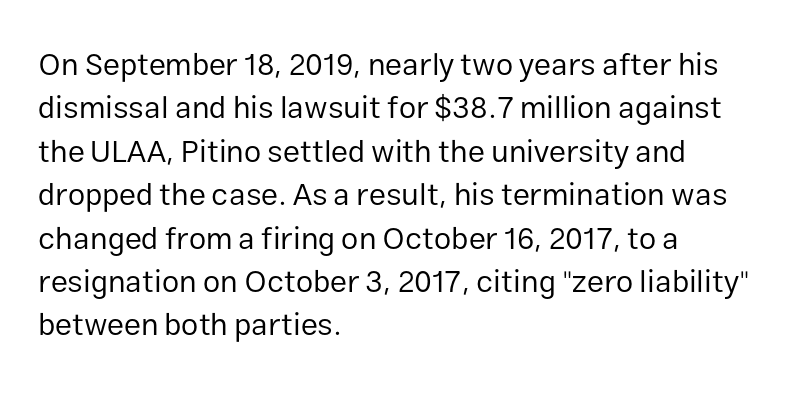
{"serif": "no", "italic": "no", "bold": "no", "weight": "regular", "width": "normal", "stroke_contrast": "low", "x_height": "medium", "monospaced": "no", "underline": "no", "align": "left", "line_spacing": "normal", "line_spacing_ratio": 1.4, "letter_spacing": "normal", "letter_spacing_em": 0.0, "glyph_px": 31}
